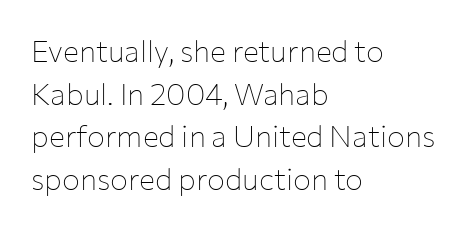
{"serif": "no", "italic": "no", "bold": "no", "weight": "thin", "width": "normal", "stroke_contrast": "low", "x_height": "medium", "monospaced": "no", "underline": "no", "align": "left", "line_spacing": "normal", "line_spacing_ratio": 1.42, "letter_spacing": "normal", "letter_spacing_em": 0.0, "glyph_px": 30}
